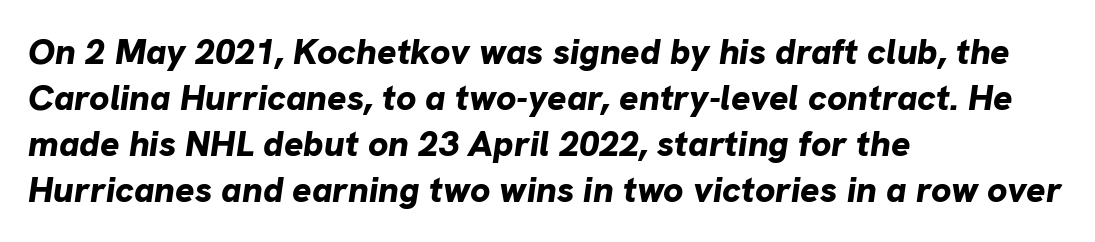
{"italic": "yes", "lean": "right", "slant_degrees": 8, "bold": "yes", "weight": "bold", "width": "normal", "stroke_contrast": "low", "x_height": "medium", "monospaced": "no", "underline": "no", "align": "left", "line_spacing": "normal", "line_spacing_ratio": 1.28, "letter_spacing": "normal", "letter_spacing_em": 0.0, "glyph_px": 36}
